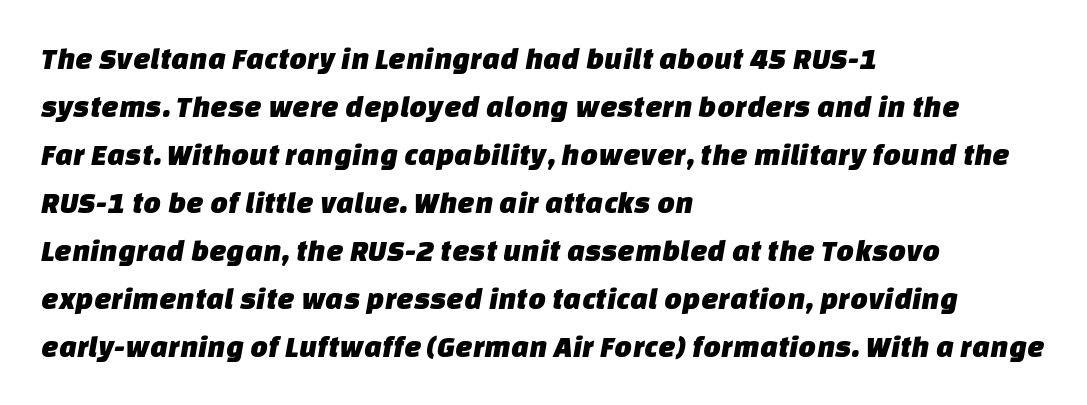
Nope, no serifs anywhere on these letters. Caption: multi-line text, flush left, ragged right. The space beneath each line is pristine and unruled. Glyph-to-glyph distance matches everyday printed text.
